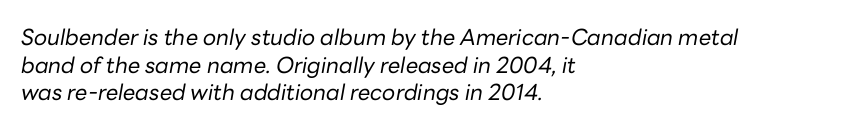
{"italic": "yes", "lean": "right", "slant_degrees": 10, "bold": "no", "underline": "no", "align": "left", "line_spacing": "normal", "line_spacing_ratio": 1.26, "letter_spacing": "normal", "letter_spacing_em": 0.0, "glyph_px": 22}
